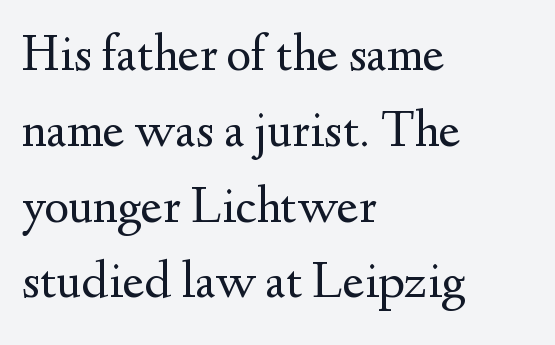
{"serif": "yes", "italic": "no", "bold": "no", "weight": "regular", "width": "normal", "stroke_contrast": "medium", "x_height": "small", "monospaced": "no", "underline": "no", "align": "left", "line_spacing": "normal", "line_spacing_ratio": 1.43, "letter_spacing": "normal", "letter_spacing_em": 0.0, "glyph_px": 53}
